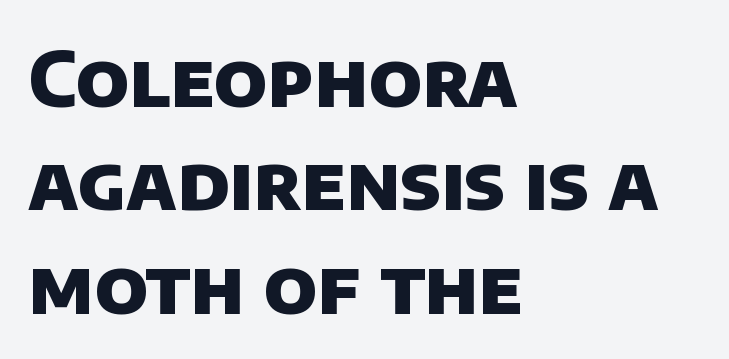
The image shows 76 px heavy sans-serif type; set left-aligned, normal line spacing (1.36x), normal letter spacing, not underlined; low stroke contrast and a large x-height.
